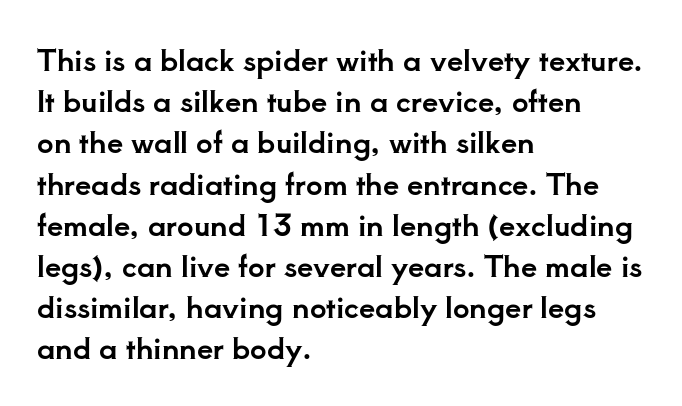
Q: Is the text italic (slanted)? A: No, it is upright.
Q: Is the typeface a serif or a sans-serif typeface? A: Serif.
Q: Is the text underlined? A: No.
Q: How is the paragraph aligned? A: Left-aligned.
Q: Is the spacing between letters normal or unusually wide? A: Normal.
Q: Is the spacing between lines tight, normal or loose? A: Normal.
Q: Width (condensed, normal, or wide)? A: Normal.
Q: Stroke contrast? A: Low.
Q: x-height? A: Small.
Q: Monospaced? A: No.
